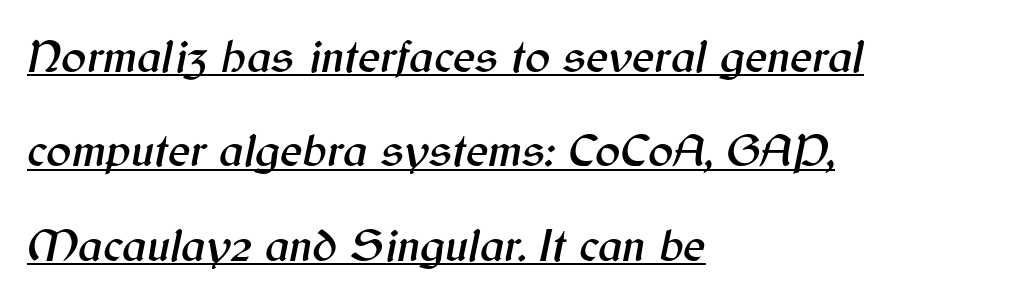
Rows of type keep a wide berth in the vertical direction. Spacing verdict: proportional, widths tailored to each character. This sample uses plain, unmodified letter spacing. The axis of the letterforms is tilted away from vertical. Somebody hit Ctrl+U on this one — the words are underlined. Line beginnings align vertically; line endings do not.
